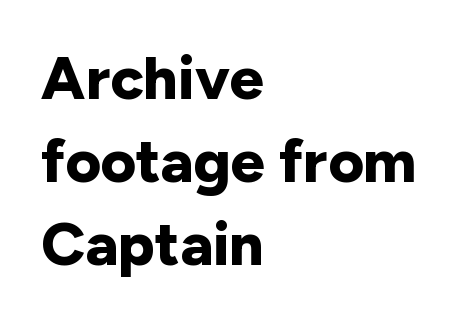
The image shows 61 px bold sans-serif type, upright; set left-aligned, normal line spacing (1.36x), normal letter spacing, not underlined; low stroke contrast and a medium x-height.
